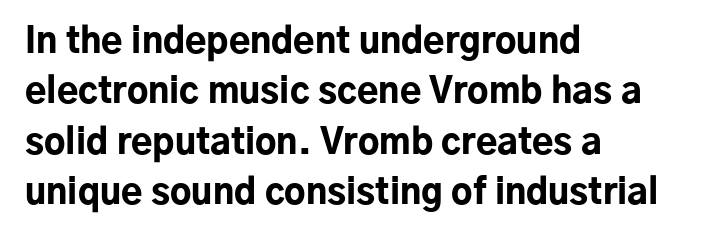
The image shows 35 px bold sans-serif type, upright; set left-aligned, normal line spacing (1.44x), normal letter spacing, not underlined; low stroke contrast and a medium x-height.
